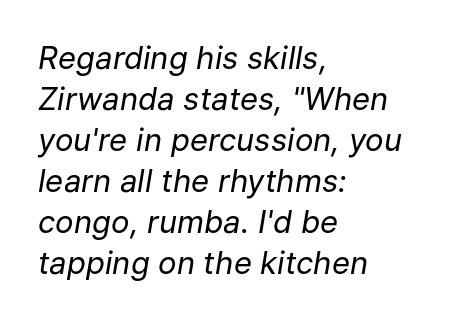
{"italic": "yes", "lean": "right", "slant_degrees": 9, "bold": "no", "weight": "regular", "width": "normal", "stroke_contrast": "low", "x_height": "medium", "monospaced": "no", "underline": "no", "align": "left", "line_spacing": "normal", "line_spacing_ratio": 1.32, "letter_spacing": "normal", "letter_spacing_em": 0.0, "glyph_px": 31}
